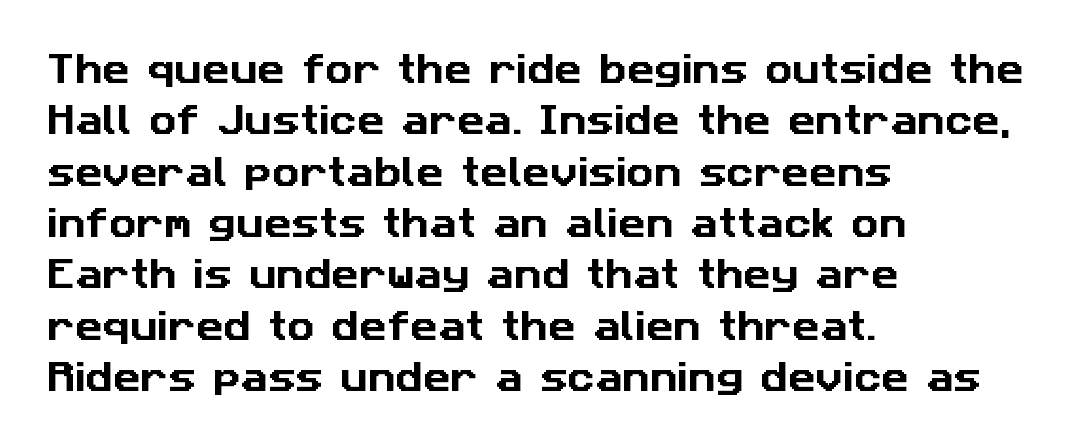
Q: Is the typeface a serif or a sans-serif typeface? A: Sans-serif.
Q: Is the text underlined? A: No.
Q: How is the paragraph aligned? A: Left-aligned.
Q: Is the spacing between letters normal or unusually wide? A: Normal.
Q: Is the spacing between lines tight, normal or loose? A: Normal.
Q: Width (condensed, normal, or wide)? A: Normal.
Q: Stroke contrast? A: Low.
Q: x-height? A: Medium.
Q: Monospaced? A: No.
